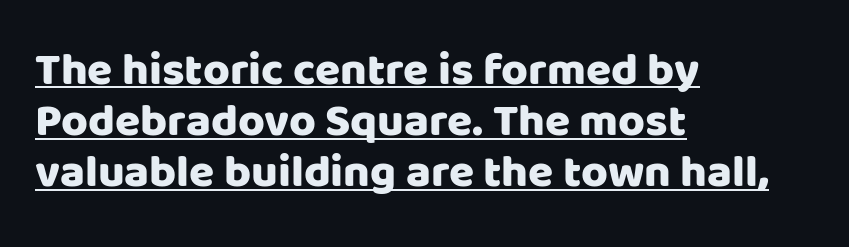
Q: Is the text italic (slanted)? A: No, it is upright.
Q: Is the typeface a serif or a sans-serif typeface? A: Sans-serif.
Q: Is the text underlined? A: Yes.
Q: How is the paragraph aligned? A: Left-aligned.
Q: Is the spacing between letters normal or unusually wide? A: Normal.
Q: Is the spacing between lines tight, normal or loose? A: Tight.
Q: Width (condensed, normal, or wide)? A: Normal.
Q: Stroke contrast? A: Low.
Q: x-height? A: Large.
Q: Monospaced? A: No.
